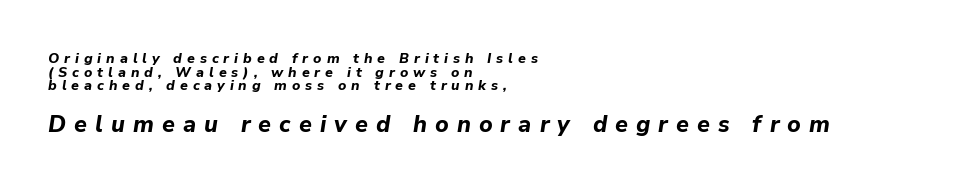
The image shows 23 px bold type, italic (leaning right); set left-aligned, tight line spacing (0.98x), unusually wide letter spacing (+0.35 em), not underlined; the second (bottom) block is 1.64x larger.
